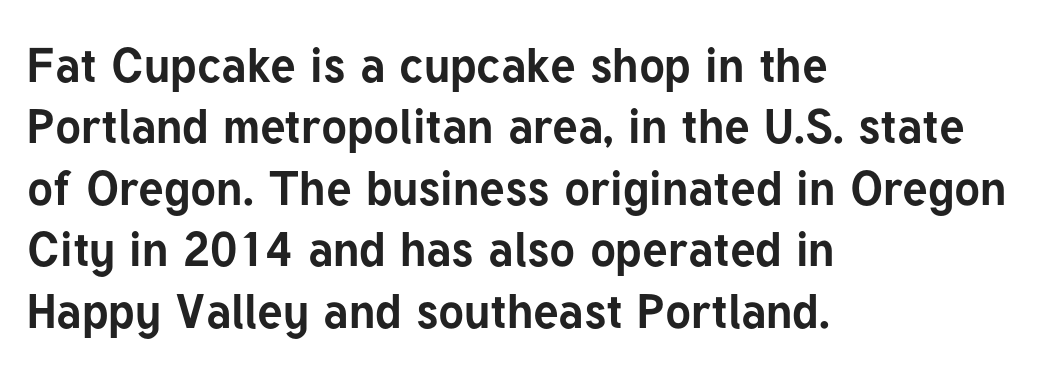
Default kerning and tracking; the words read as compact shapes. The type family on display is of the sans-serif kind. The font is running at its bold setting. Baseline-to-baseline distance is the conventional proportion of letter height. The baseline area is clear. Note the varied advance widths — an 'i' is clearly narrower than an 'm'.
